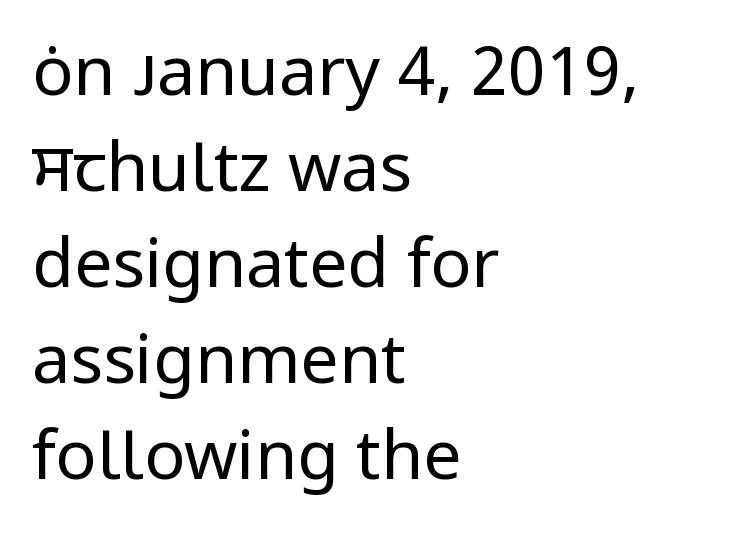
This is sans-serif lettering, the kind often seen on screens and signage. The letters stand straight up with perfectly vertical stems. Compared with typical body copy, the letter spacing here is the same. Glance below the letters and you will spot only blank space. Leading: standard. Stems and bowls with no extra thickness — not bold.
